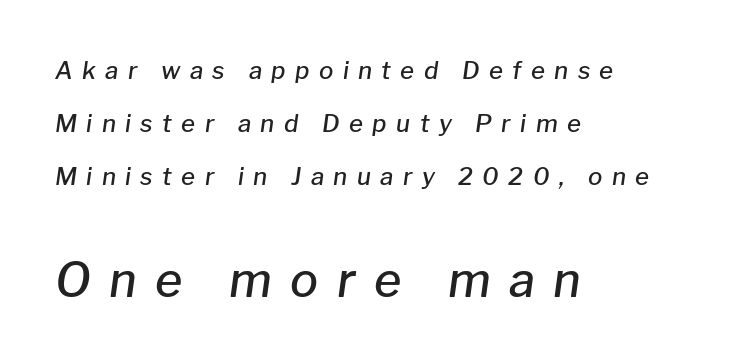
{"italic": "yes", "lean": "right", "slant_degrees": 8, "bold": "semi", "weight": "semibold", "width": "normal", "stroke_contrast": "low", "x_height": "medium", "monospaced": "no", "underline": "no", "align": "left", "line_spacing": "loose", "line_spacing_ratio": 2.2, "letter_spacing": "wide", "letter_spacing_em": 0.39, "larger_block": "second", "size_ratio": 1.96, "glyph_px": 47}
